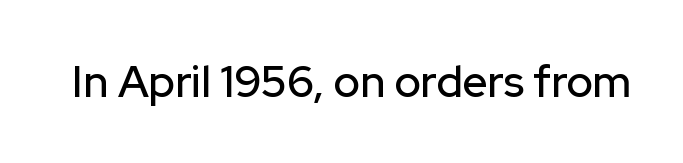
This rendering employs a face without finishing strokes, i.e., a sans-serif. The passage shown is typed in a proportional face where columns would drift. The gaps between neighbouring characters are ordinary and unremarkable. Do the letters lean? They stand straight. This rendering features lettering with no underline.
